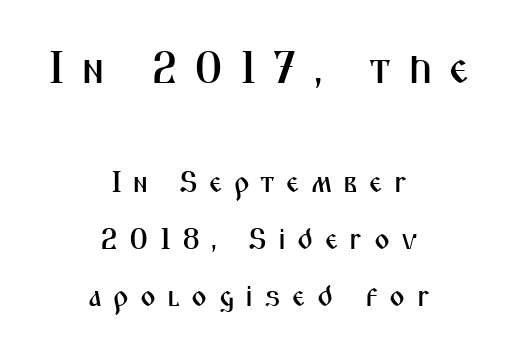
The text block is weighted toward neither margin, spreading evenly from the middle. The letters advance in unequal steps, a hallmark of proportional type. The lines are spread far apart with generous leading. The text was rendered using a sans face with plain stroke endings.
